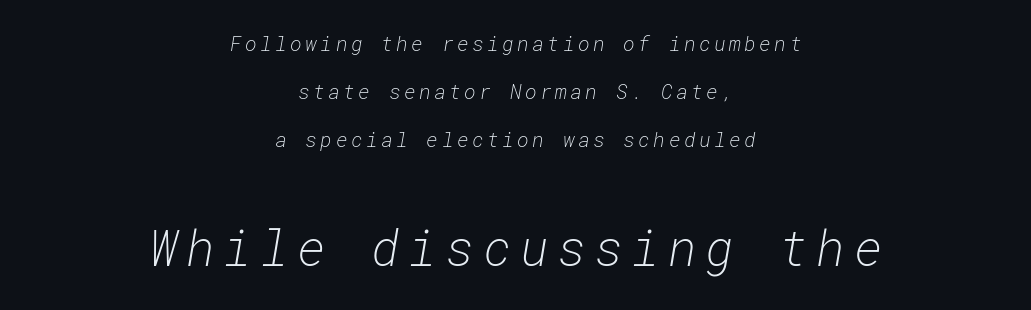
Q: Is the text bold? A: No.
Q: Is the text italic (slanted)? A: Yes, it leans right by about 10 degrees.
Q: Is the text underlined? A: No.
Q: How is the paragraph aligned? A: Centered.
Q: Is the spacing between lines tight, normal or loose? A: Loose.
Q: Which block of text is set in a larger size, the first (top) or the second (bottom)? A: The second (bottom) one.
Q: Width (condensed, normal, or wide)? A: Normal.
Q: Stroke contrast? A: Low.
Q: x-height? A: Medium.
Q: Monospaced? A: Yes.
